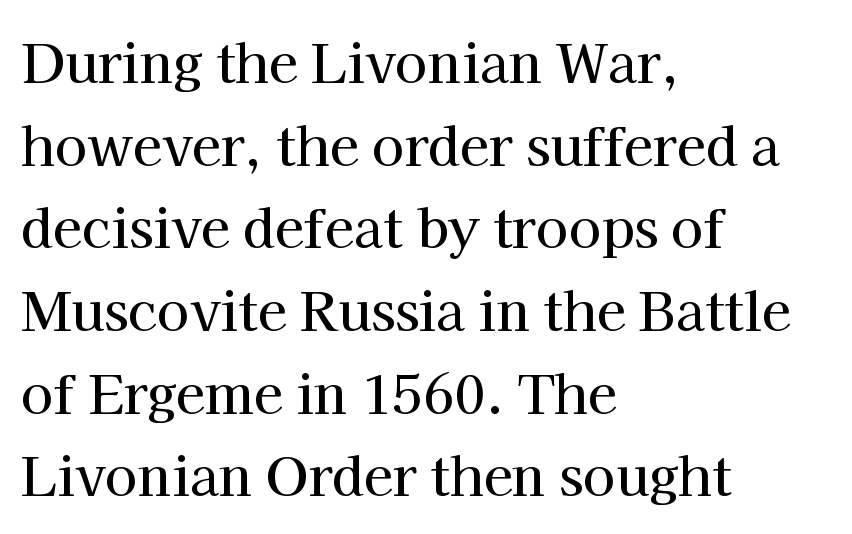
Each letter keeps its own natural width here, so spacing adapts to shape. The horizontal fit of the characters is conventional and even. Clear beneath every line of the passage. Is there much room between lines? A standard amount, neither cramped nor airy. Nope, not italic — everything's standing straight. If you drew a ruler down the left edge, every line would touch it.
